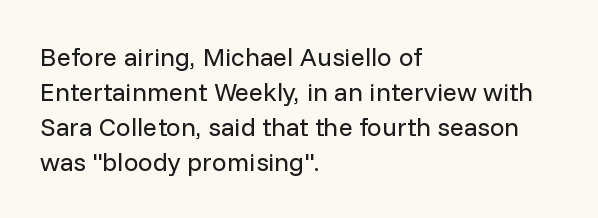
{"italic": "no", "bold": "no", "underline": "no", "align": "left", "line_spacing": "normal", "line_spacing_ratio": 1.34, "letter_spacing": "normal", "letter_spacing_em": 0.0, "glyph_px": 26}
